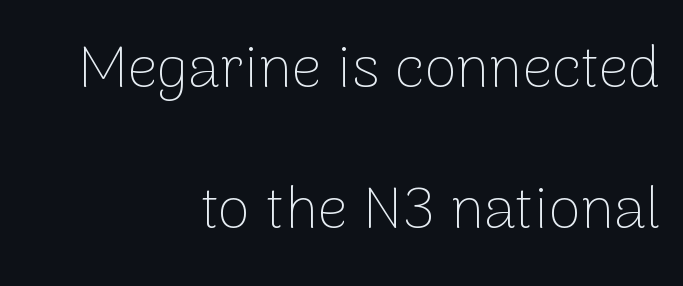
Inter-character spacing is left at the font's built-in metrics. This sample has the flowing, uneven cadence of proportional lettering. Notice the wide empty band between every row — that's loose leading. Regarding serifs, this sample does without them. Style check: upright.
